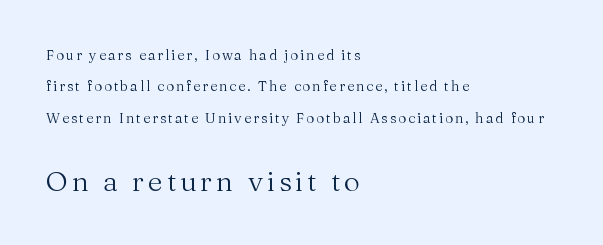
{"serif": "yes", "italic": "no", "bold": "no", "weight": "regular", "width": "normal", "stroke_contrast": "medium", "x_height": "medium", "monospaced": "no", "underline": "no", "align": "left", "line_spacing": "loose", "line_spacing_ratio": 2.25, "larger_block": "second", "size_ratio": 2.0, "glyph_px": 28}
